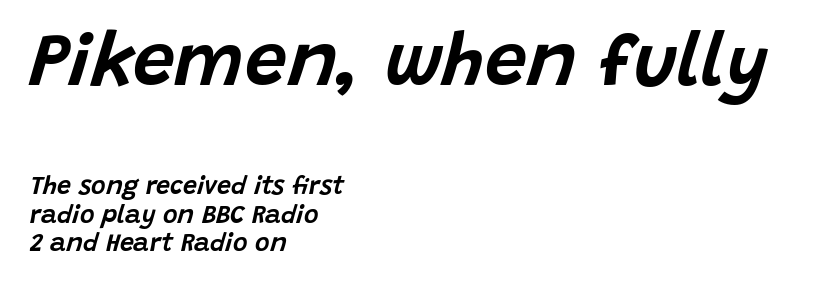
Bigger letters appear in the top chunk; the bottom chunk is reduced. Compared with typical body copy, the letter spacing here is the same. Posture: slanted. No word sits above an underline. Is there much room between lines? No — they nearly touch. Horizontal alignment here is leftward, the default for most running prose.
